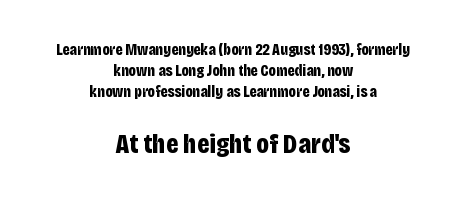
{"serif": "no", "italic": "no", "bold": "yes", "weight": "bold", "width": "condensed", "stroke_contrast": "low", "x_height": "large", "monospaced": "no", "underline": "no", "align": "center", "line_spacing": "normal", "line_spacing_ratio": 1.32, "letter_spacing": "normal", "letter_spacing_em": 0.0, "larger_block": "second", "size_ratio": 1.75, "glyph_px": 28}
